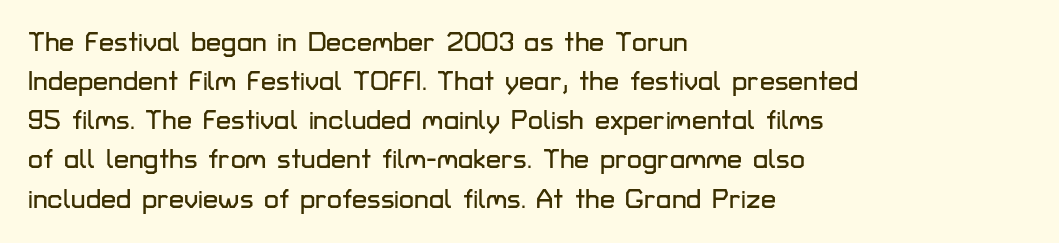
Q: Is the text italic (slanted)? A: No, it is upright.
Q: Is the text underlined? A: No.
Q: How is the paragraph aligned? A: Left-aligned.
Q: Is the spacing between letters normal or unusually wide? A: Normal.
Q: Is the spacing between lines tight, normal or loose? A: Normal.
